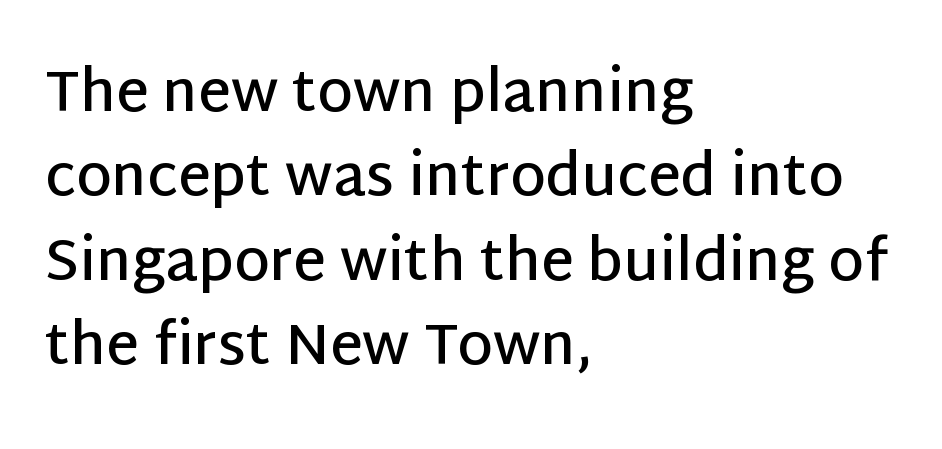
The image shows 57 px semibold sans-serif type, upright; set left-aligned, normal line spacing (1.48x), normal letter spacing, not underlined; low stroke contrast and a large x-height.
